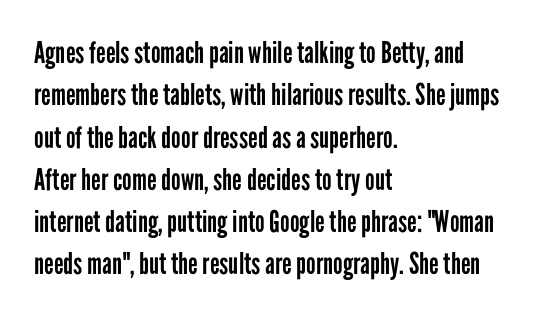
Q: Is the text bold? A: No.
Q: Is the text italic (slanted)? A: No, it is upright.
Q: Is the typeface a serif or a sans-serif typeface? A: Sans-serif.
Q: Is the text underlined? A: No.
Q: How is the paragraph aligned? A: Left-aligned.
Q: Is the spacing between letters normal or unusually wide? A: Normal.
Q: Is the spacing between lines tight, normal or loose? A: Normal.
Q: Width (condensed, normal, or wide)? A: Condensed.
Q: Stroke contrast? A: Low.
Q: x-height? A: Medium.
Q: Monospaced? A: No.
